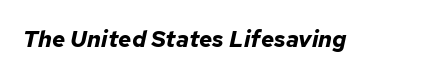
Q: Is the text bold? A: Yes.
Q: Is the text italic (slanted)? A: Yes, it leans right by about 12 degrees.
Q: Is the text underlined? A: No.
Q: Is the spacing between letters normal or unusually wide? A: Normal.
